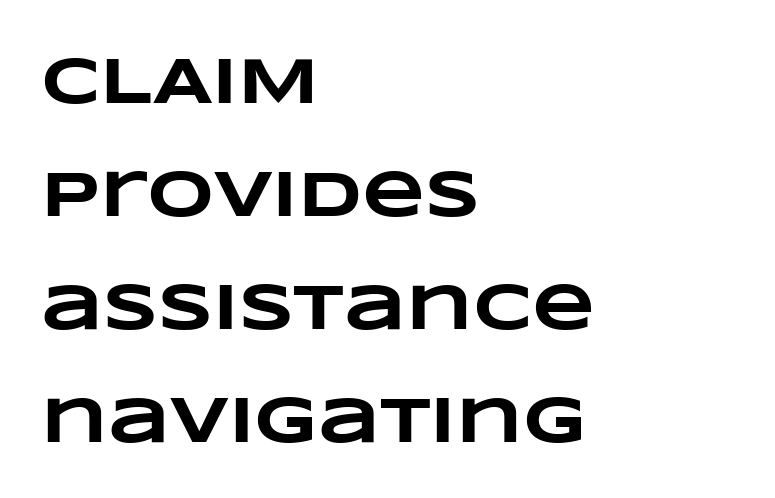
Q: Is the text bold? A: Yes.
Q: Is the text underlined? A: No.
Q: How is the paragraph aligned? A: Left-aligned.
Q: Is the spacing between letters normal or unusually wide? A: Normal.
Q: Width (condensed, normal, or wide)? A: Wide.
Q: Stroke contrast? A: Low.
Q: x-height? A: Large.
Q: Monospaced? A: No.
